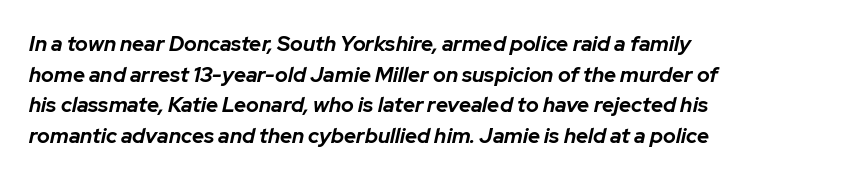
Q: Is the text bold? A: Yes.
Q: Is the text italic (slanted)? A: Yes, it leans right by about 12 degrees.
Q: Is the text underlined? A: No.
Q: How is the paragraph aligned? A: Left-aligned.
Q: Is the spacing between letters normal or unusually wide? A: Normal.
Q: Is the spacing between lines tight, normal or loose? A: Normal.
